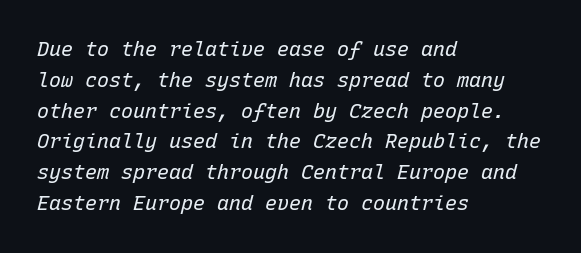
The image shows 20 px text type, italic (leaning right); set left-aligned, normal line spacing (1.54x), normal letter spacing, not underlined.
